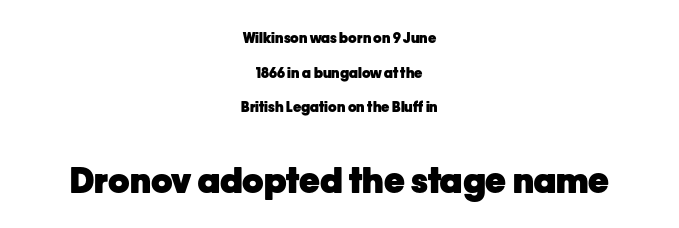
Q: Is the text bold? A: Yes.
Q: Is the text italic (slanted)? A: No, it is upright.
Q: Is the typeface a serif or a sans-serif typeface? A: Sans-serif.
Q: Is the text underlined? A: No.
Q: How is the paragraph aligned? A: Centered.
Q: Is the spacing between letters normal or unusually wide? A: Normal.
Q: Is the spacing between lines tight, normal or loose? A: Loose.
Q: Which block of text is set in a larger size, the first (top) or the second (bottom)? A: The second (bottom) one.
Q: Width (condensed, normal, or wide)? A: Normal.
Q: Stroke contrast? A: Low.
Q: x-height? A: Medium.
Q: Monospaced? A: No.
